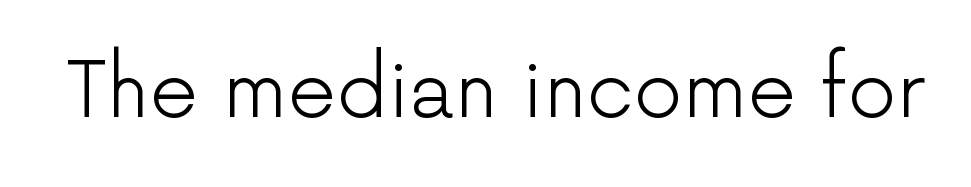
The passage shown has conventional tracking throughout. Each letter keeps its own natural width here, so spacing adapts to shape. Any mark beneath the type? The region is blank. Stroke thickness stays within the range of a standard reading face or lighter. In terms of letterform style, serifs are entirely absent. Nope, not italic — everything's standing straight.
